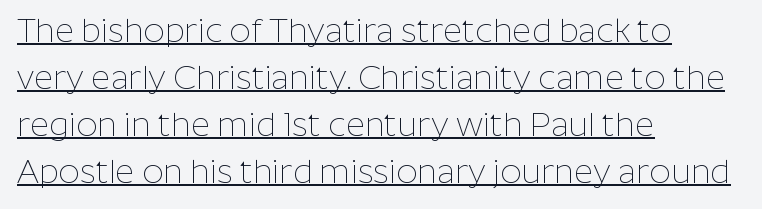
Q: Is the text bold? A: No.
Q: Is the text italic (slanted)? A: No, it is upright.
Q: Is the typeface a serif or a sans-serif typeface? A: Sans-serif.
Q: Is the text underlined? A: Yes.
Q: How is the paragraph aligned? A: Left-aligned.
Q: Is the spacing between letters normal or unusually wide? A: Normal.
Q: Is the spacing between lines tight, normal or loose? A: Normal.
Q: Width (condensed, normal, or wide)? A: Normal.
Q: Stroke contrast? A: Low.
Q: x-height? A: Medium.
Q: Monospaced? A: No.
